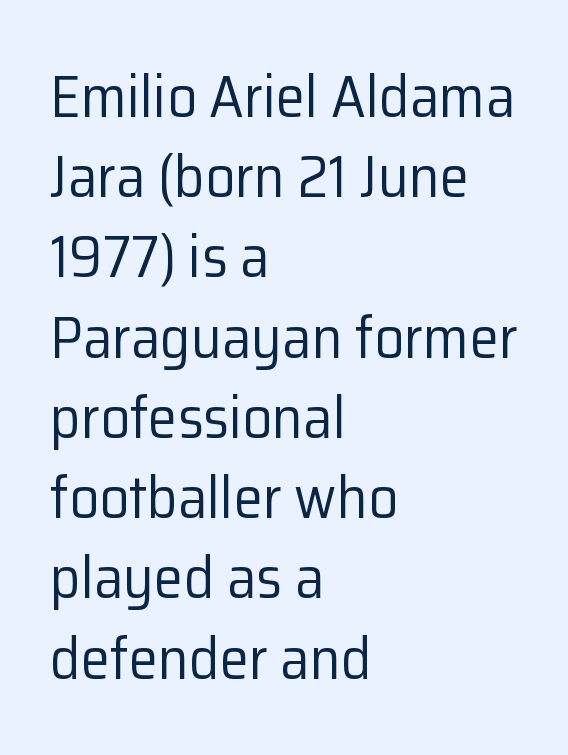
Compared with typical paragraphs, the rows here are spaced about the same. The font's upright variant was chosen for this text. The passage shown is typed in a proportional face where columns would drift. Has an underline been added? It has not. In terms of letterform style, serifs are entirely absent.
